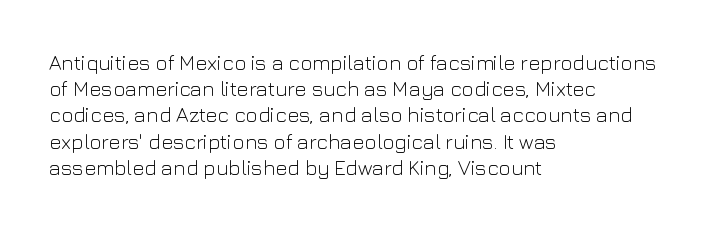
{"italic": "no", "bold": "no", "underline": "no", "align": "left", "line_spacing": "normal", "line_spacing_ratio": 1.25, "letter_spacing": "normal", "letter_spacing_em": 0.0, "glyph_px": 21}
